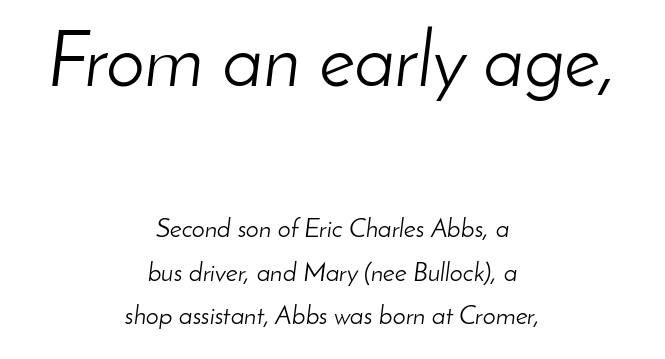
The image shows 77 px light type, italic (leaning right); set centered, normal line spacing (1.66x), normal letter spacing, not underlined; the first (top) block is 2.96x larger; low stroke contrast and a small x-height.
